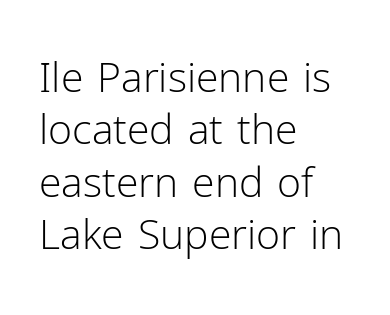
{"serif": "no", "italic": "no", "bold": "no", "weight": "light", "width": "normal", "stroke_contrast": "low", "x_height": "medium", "monospaced": "no", "underline": "no", "align": "left", "line_spacing": "normal", "line_spacing_ratio": 1.28, "letter_spacing": "normal", "letter_spacing_em": 0.0, "glyph_px": 41}
